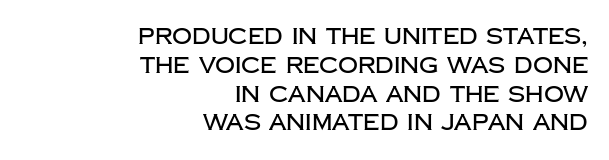
Q: Is the text italic (slanted)? A: No, it is upright.
Q: Is the text underlined? A: No.
Q: How is the paragraph aligned? A: Right-aligned.
Q: Is the spacing between letters normal or unusually wide? A: Normal.
Q: Is the spacing between lines tight, normal or loose? A: Normal.
